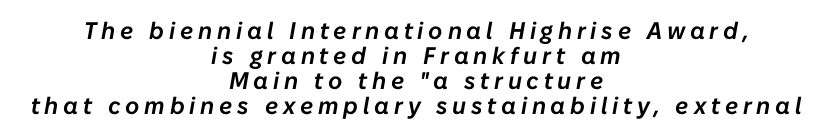
Would a proofreader flag this as italicized? Yes. The letterforms stand isolated, each surrounded by extra space. The block of text is dense from top to bottom, with scant space between rows. Does the copy run flush right? No — it is centered line by line. Bare-footed words on every line.
